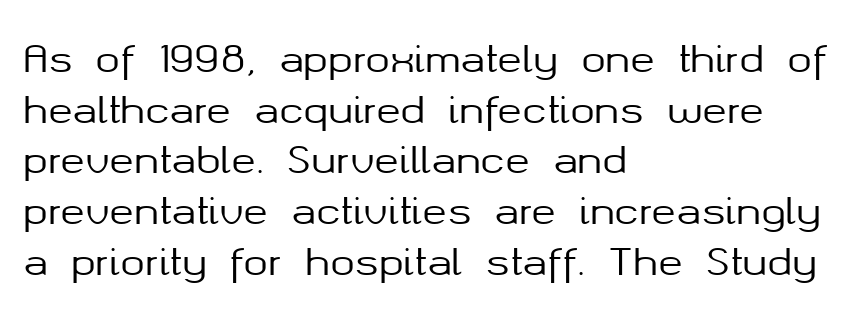
The image shows 37 px sans-serif type, upright; set left-aligned, normal line spacing (1.37x), normal letter spacing, not underlined; medium stroke contrast and a medium x-height.
